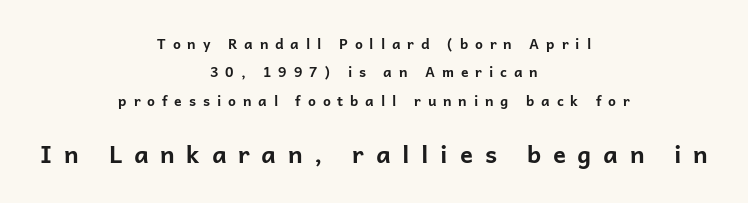
The image shows 24 px bold type, upright; set centered, loose line spacing (2.03x), unusually wide letter spacing (+0.49 em), not underlined; the second (bottom) block is 1.71x larger.
